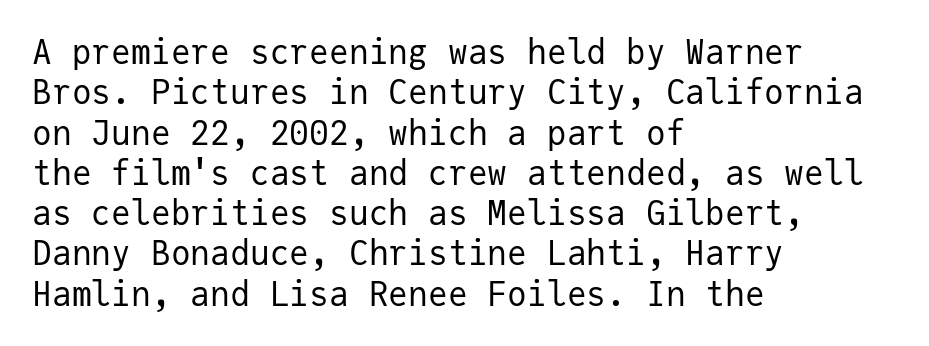
{"serif": "no", "italic": "no", "bold": "no", "weight": "regular", "width": "normal", "stroke_contrast": "low", "x_height": "medium", "monospaced": "yes", "underline": "no", "align": "left", "line_spacing_ratio": 1.22, "letter_spacing": "normal", "letter_spacing_em": 0.0, "glyph_px": 33}
